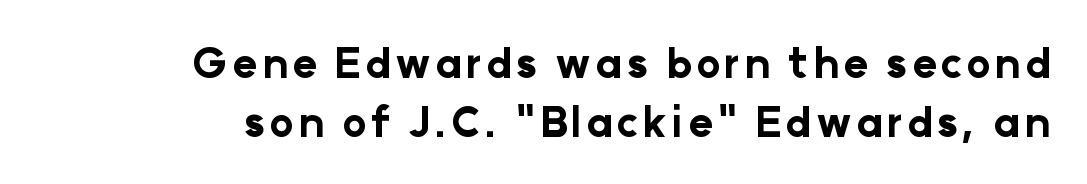
The image shows 41 px bold sans-serif type, upright; set right-aligned, normal line spacing (1.45x), not underlined; low stroke contrast and a medium x-height.
